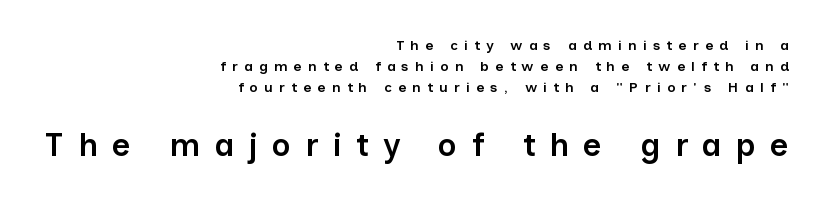
The image shows 32 px semibold sans-serif type, upright; set right-aligned, normal line spacing (1.5x), unusually wide letter spacing (+0.45 em), not underlined; the second (bottom) block is 2.29x larger; low stroke contrast and a medium x-height.
